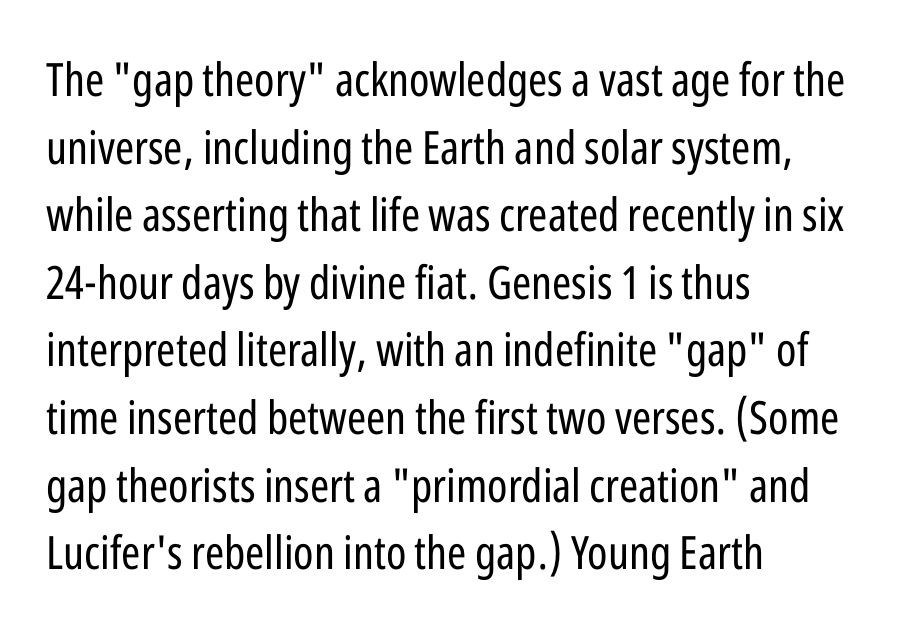
Each stroke keeps to a modest, everyday thickness or less. The string is rendered with underlining switched off. The face used here is proportionally spaced, like ordinary book or web type. Line beginnings align vertically; line endings do not.
